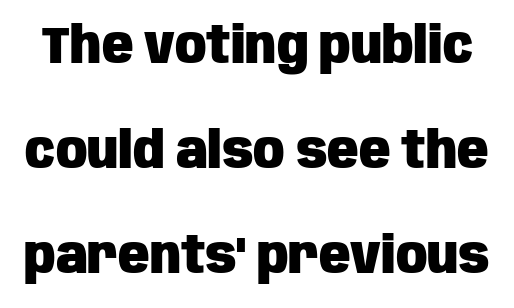
The image shows 52 px heavy, condensed sans-serif type, upright; set loose line spacing (2.02x), normal letter spacing, not underlined; low stroke contrast and a large x-height.
